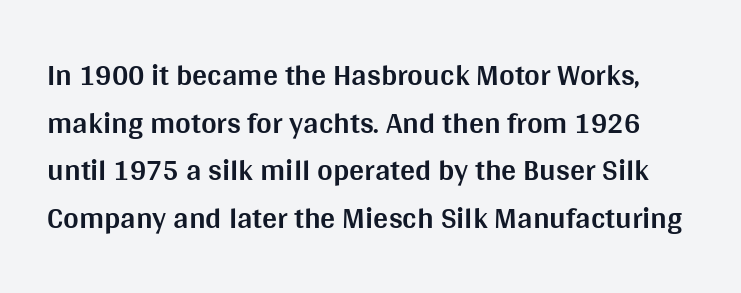
{"serif": "no", "italic": "no", "bold": "yes", "weight": "bold", "width": "normal", "stroke_contrast": "medium", "x_height": "large", "monospaced": "no", "underline": "no", "line_spacing": "normal", "line_spacing_ratio": 1.59, "letter_spacing": "normal", "letter_spacing_em": 0.0, "glyph_px": 30}
